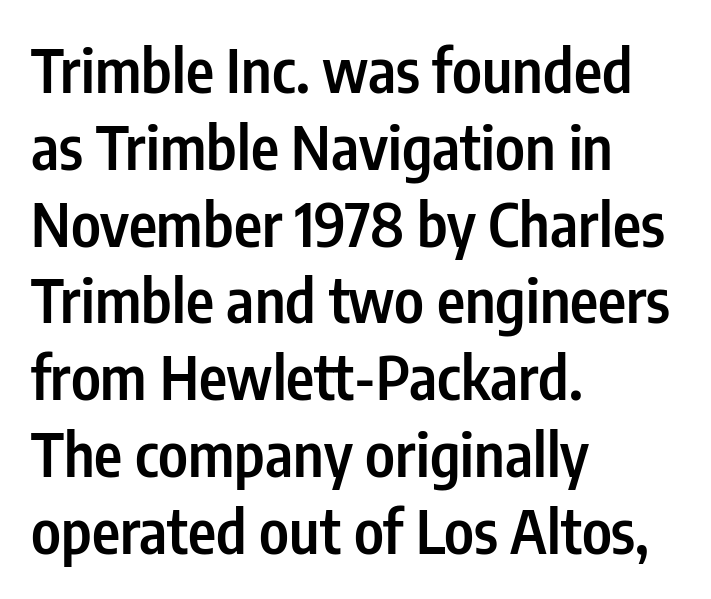
{"serif": "no", "italic": "no", "bold": "semi", "weight": "semibold", "width": "condensed", "stroke_contrast": "low", "x_height": "medium", "monospaced": "no", "underline": "no", "align": "left", "line_spacing": "normal", "line_spacing_ratio": 1.28, "letter_spacing": "normal", "letter_spacing_em": 0.0, "glyph_px": 60}
